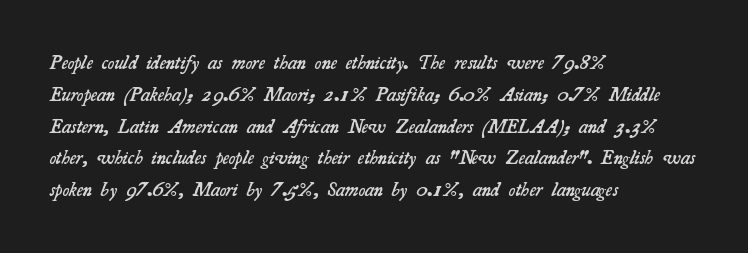
The rendering keeps characters at their native spacing. How heavy is the stroke? Medium-heavy — a semibold, shy of bold. Whoever set this chose a conventional vertical rhythm. A classic flush-left, rag-right setting is used for this passage.
